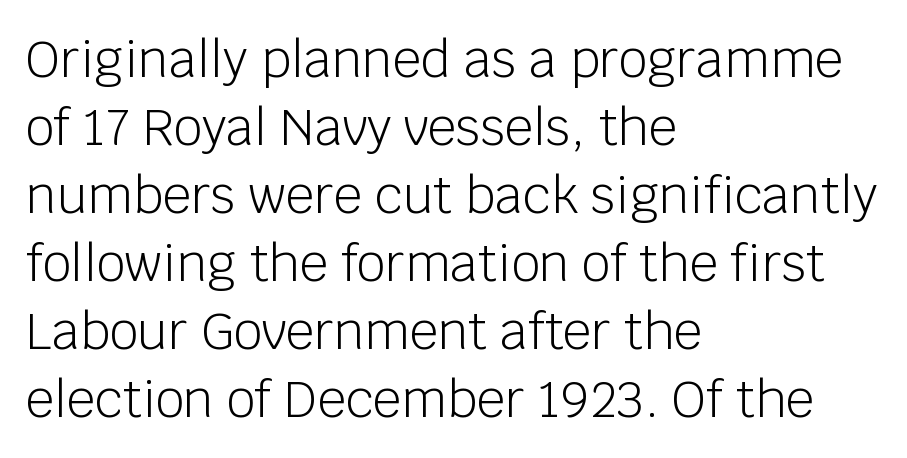
The image shows 50 px light sans-serif type, upright; set left-aligned, normal line spacing (1.36x), normal letter spacing, not underlined; low stroke contrast and a large x-height.
